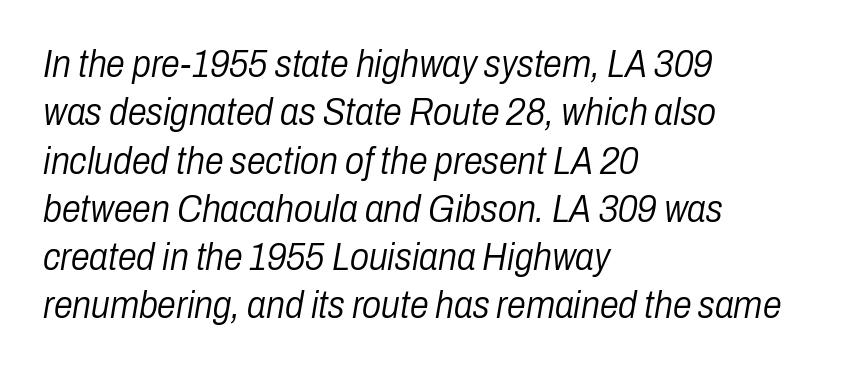
{"italic": "yes", "lean": "right", "slant_degrees": 10, "bold": "no", "weight": "light", "width": "condensed", "stroke_contrast": "low", "x_height": "medium", "monospaced": "no", "underline": "no", "align": "left", "line_spacing": "normal", "line_spacing_ratio": 1.27, "letter_spacing": "normal", "letter_spacing_em": 0.0, "glyph_px": 38}
